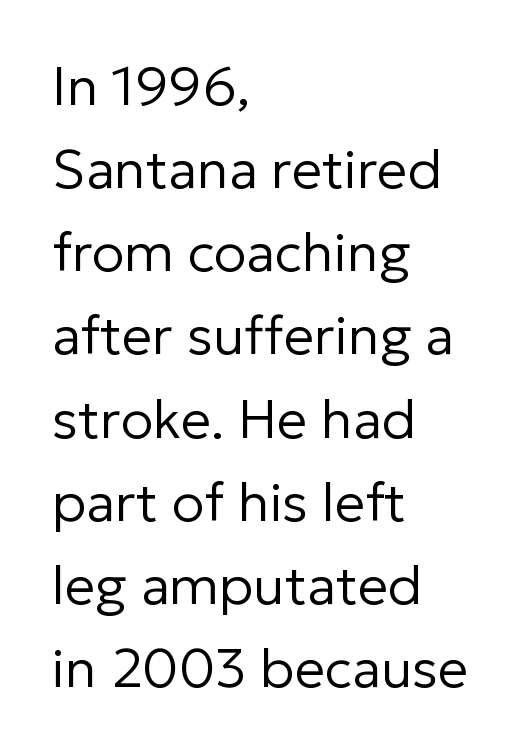
The image shows 54 px regular-weight sans-serif type, upright; set left-aligned, normal line spacing (1.54x), normal letter spacing, not underlined; low stroke contrast and a medium x-height.
